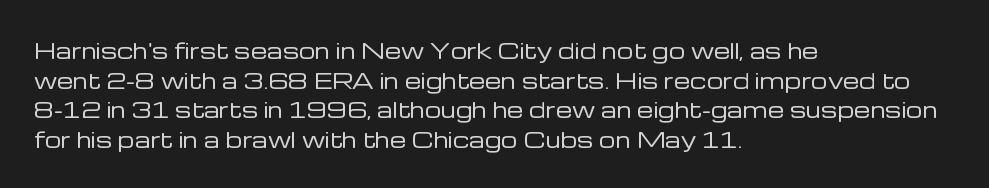
The image shows 21 px text type, upright; set left-aligned, normal line spacing (1.41x), normal letter spacing, not underlined.
